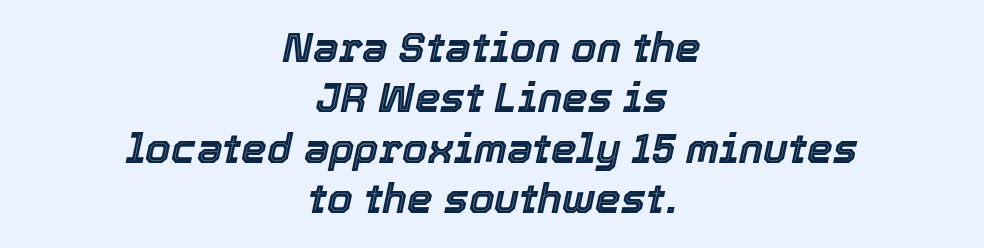
{"italic": "yes", "lean": "right", "slant_degrees": 12, "width": "normal", "x_height": "medium", "monospaced": "no", "underline": "no", "align": "center", "line_spacing_ratio": 1.23, "letter_spacing": "normal", "letter_spacing_em": 0.0, "glyph_px": 41}
